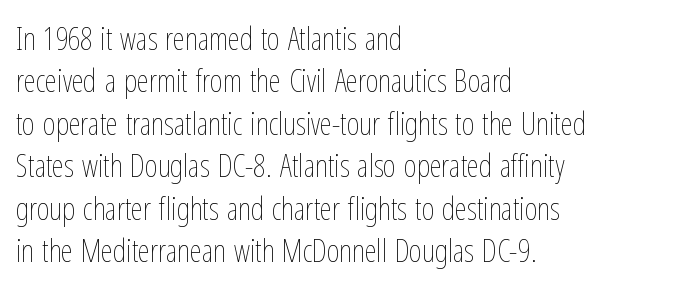
Q: Is the text bold? A: No.
Q: Is the text italic (slanted)? A: No, it is upright.
Q: Is the text underlined? A: No.
Q: How is the paragraph aligned? A: Left-aligned.
Q: Is the spacing between letters normal or unusually wide? A: Normal.
Q: Is the spacing between lines tight, normal or loose? A: Normal.
Q: Width (condensed, normal, or wide)? A: Condensed.
Q: Stroke contrast? A: Low.
Q: x-height? A: Medium.
Q: Monospaced? A: No.
